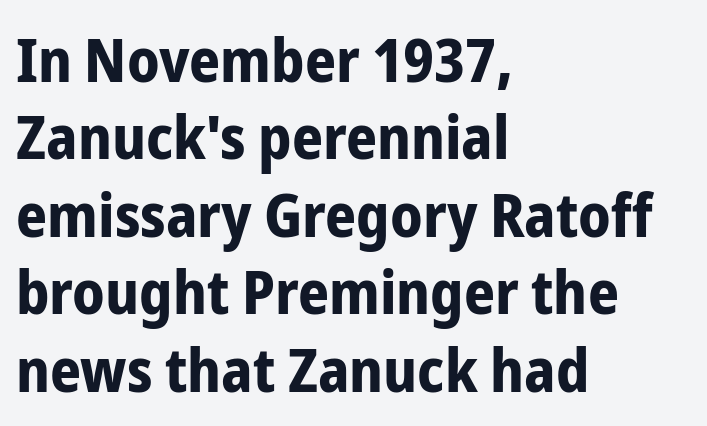
Each word holds together tightly as a unit, with standard inter-letter gaps. The area under the type is left untouched. Students, this is bold: see how much ink each stroke carries. Line spacing here is normal.
